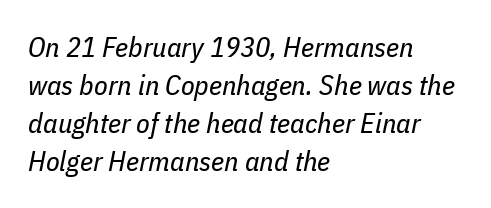
Is the type heavy? It reads as light-to-regular instead. Regarding leading, the lines here are spaced in the standard way. A clean baseline with only descenders dipping below it. Layout note: lines flush left.
